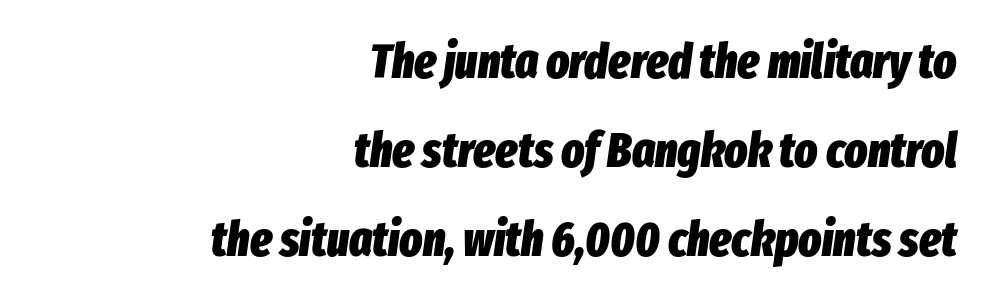
The image shows 48 px heavy, condensed type, italic (leaning right); set right-aligned, line spacing 1.85x, normal letter spacing, not underlined; low stroke contrast and a medium x-height.
